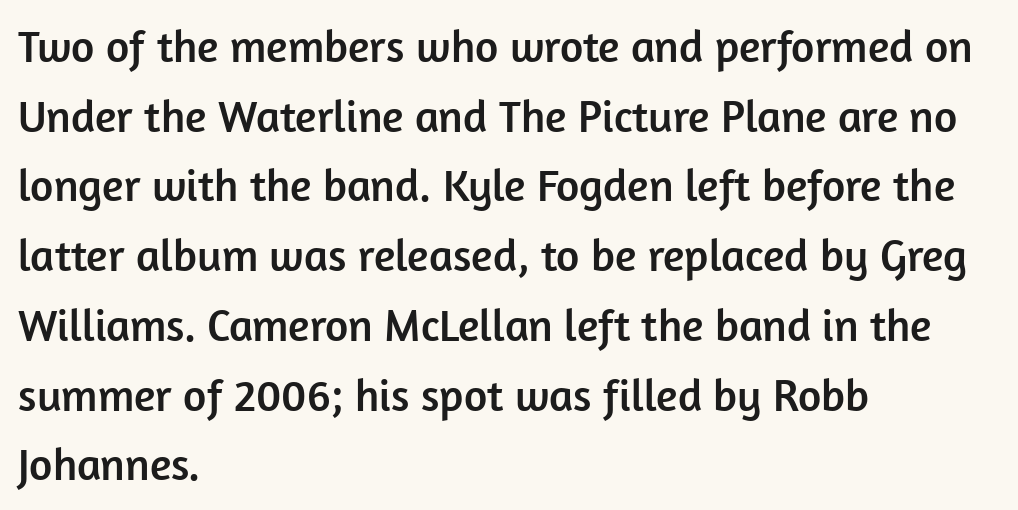
The image shows 45 px sans-serif type, upright; set left-aligned, normal line spacing (1.55x), normal letter spacing, not underlined; low stroke contrast and a medium x-height.
